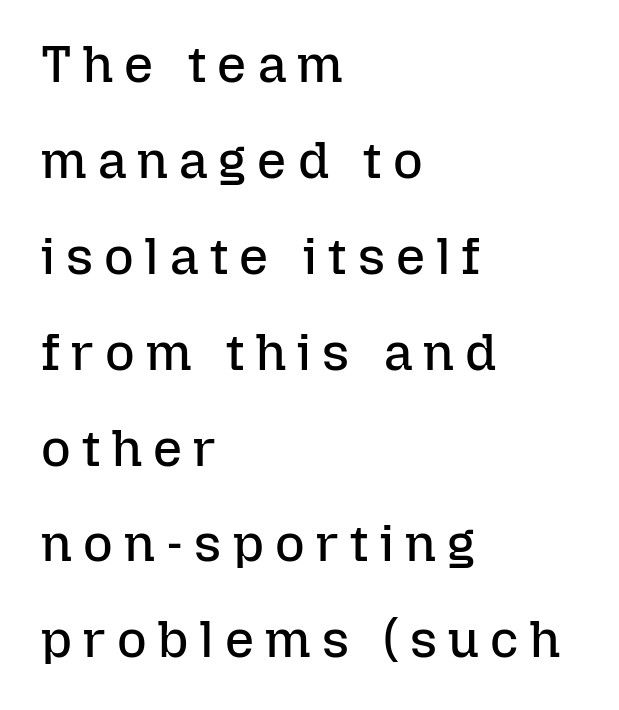
Short note: letters widely spaced. It's the straight-up-and-down kind of type. The face looks like a standard text weight, possibly lighter. Reading down the block, your eye returns to a fixed left position each line. Each letter keeps its own natural width here, so spacing adapts to shape.
